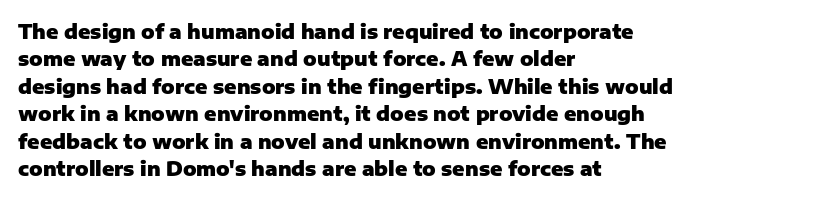
Q: Is the text bold? A: Yes.
Q: Is the text italic (slanted)? A: No, it is upright.
Q: Is the text underlined? A: No.
Q: How is the paragraph aligned? A: Left-aligned.
Q: Is the spacing between letters normal or unusually wide? A: Normal.
Q: Is the spacing between lines tight, normal or loose? A: Normal.
